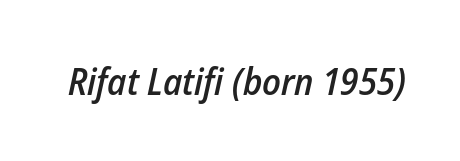
The image shows 38 px semibold, condensed type, italic (leaning right); set normal letter spacing, not underlined; low stroke contrast and a medium x-height.
